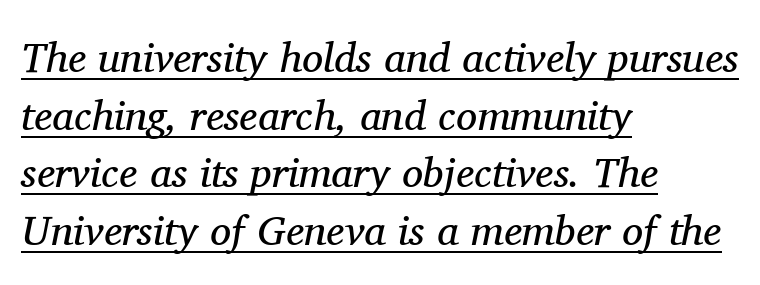
The image shows 42 px regular-weight serif type, italic (leaning right); set left-aligned, normal line spacing (1.37x), normal letter spacing, underlined; medium stroke contrast and a medium x-height.
